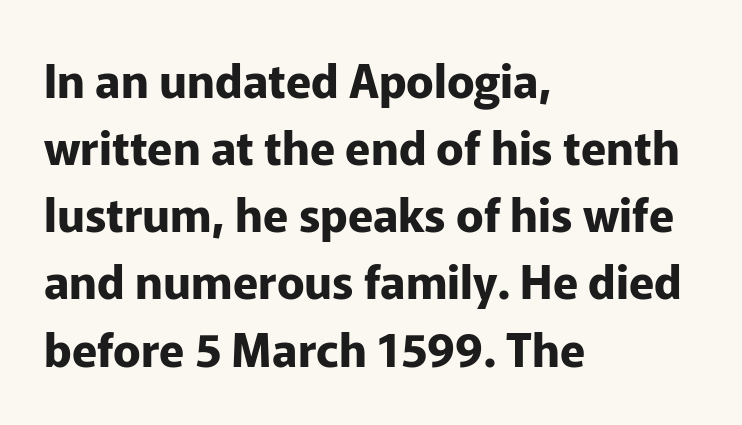
Q: Is the text bold? A: Yes.
Q: Is the text italic (slanted)? A: No, it is upright.
Q: Is the typeface a serif or a sans-serif typeface? A: Sans-serif.
Q: Is the text underlined? A: No.
Q: How is the paragraph aligned? A: Left-aligned.
Q: Is the spacing between letters normal or unusually wide? A: Normal.
Q: Is the spacing between lines tight, normal or loose? A: Normal.
Q: Width (condensed, normal, or wide)? A: Normal.
Q: Stroke contrast? A: Low.
Q: x-height? A: Medium.
Q: Monospaced? A: No.
